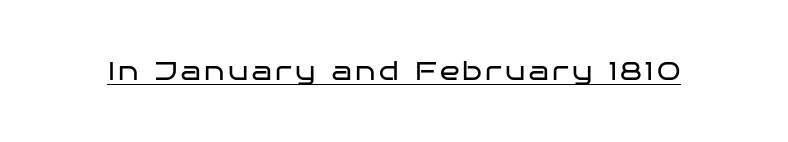
The image shows 26 px text type, upright; set underlined.
